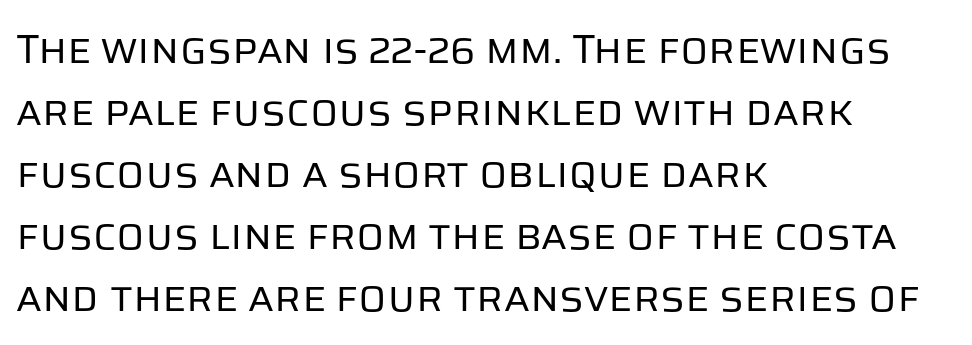
{"serif": "no", "italic": "no", "bold": "no", "weight": "regular", "width": "normal", "stroke_contrast": "low", "x_height": "large", "monospaced": "no", "underline": "no", "align": "left", "line_spacing": "normal", "line_spacing_ratio": 1.51, "letter_spacing": "normal", "letter_spacing_em": 0.0, "glyph_px": 41}
